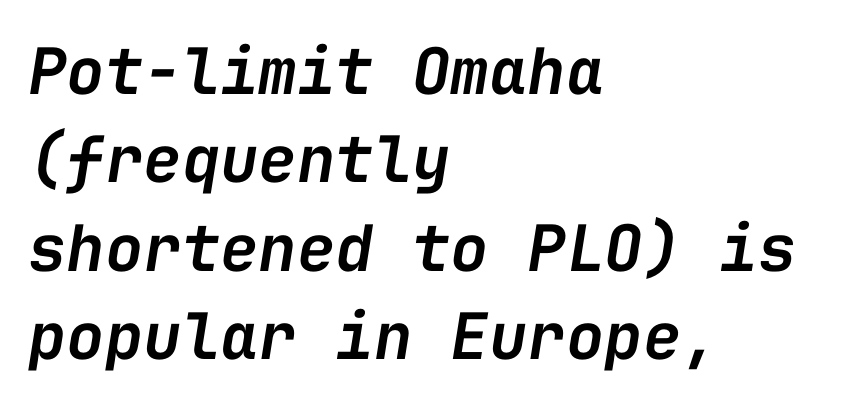
{"italic": "yes", "lean": "right", "slant_degrees": 9, "bold": "semi", "weight": "semibold", "width": "normal", "stroke_contrast": "low", "x_height": "medium", "monospaced": "yes", "underline": "no", "align": "left", "line_spacing": "normal", "line_spacing_ratio": 1.38, "letter_spacing": "normal", "letter_spacing_em": 0.0, "glyph_px": 64}
